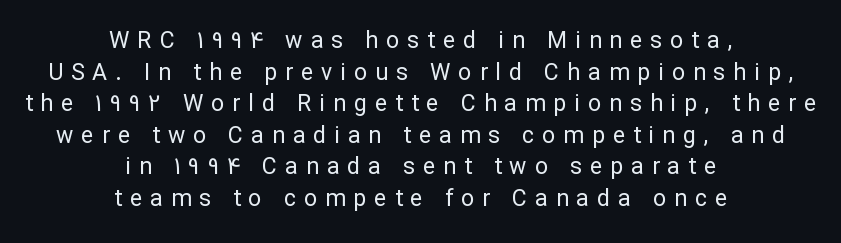
The image shows 23 px text type, upright; set centered, normal line spacing (1.37x), unusually wide letter spacing (+0.35 em), not underlined.
